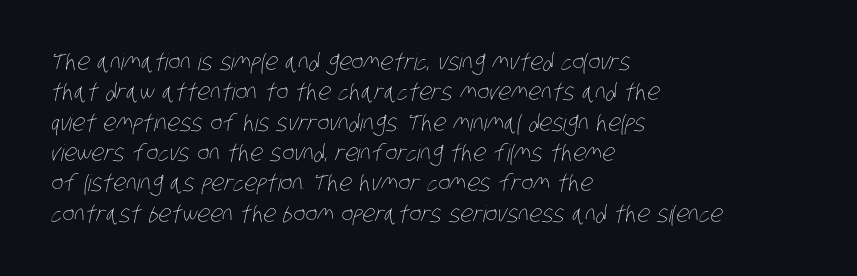
{"bold": "no", "underline": "no", "align": "left", "line_spacing": "normal", "line_spacing_ratio": 1.32, "letter_spacing": "normal", "letter_spacing_em": 0.0, "glyph_px": 23}
